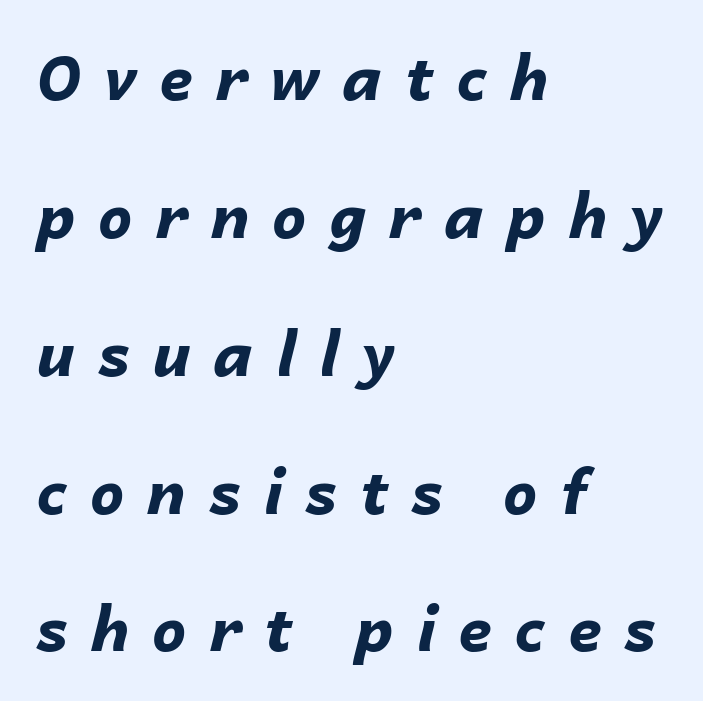
The image shows 61 px bold type, italic (leaning right); set left-aligned, loose line spacing (2.26x), unusually wide letter spacing (+0.37 em), not underlined; low stroke contrast and a medium x-height.
